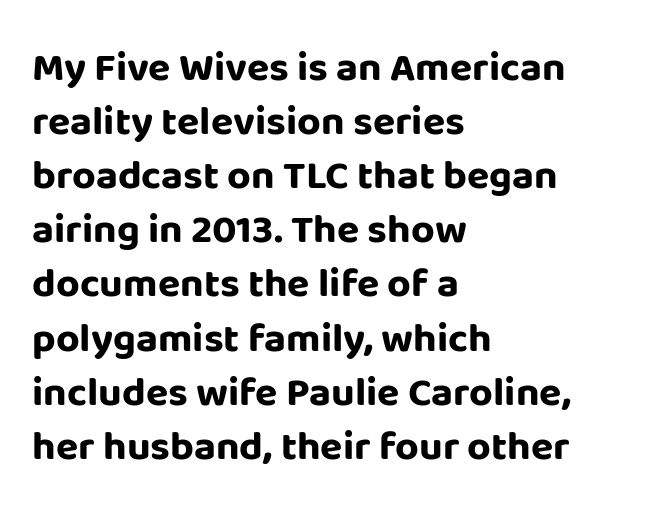
Q: Is the text bold? A: Yes.
Q: Is the text italic (slanted)? A: No, it is upright.
Q: Is the typeface a serif or a sans-serif typeface? A: Sans-serif.
Q: Is the text underlined? A: No.
Q: How is the paragraph aligned? A: Left-aligned.
Q: Is the spacing between letters normal or unusually wide? A: Normal.
Q: Is the spacing between lines tight, normal or loose? A: Normal.
Q: Width (condensed, normal, or wide)? A: Normal.
Q: Stroke contrast? A: Low.
Q: x-height? A: Large.
Q: Monospaced? A: No.
